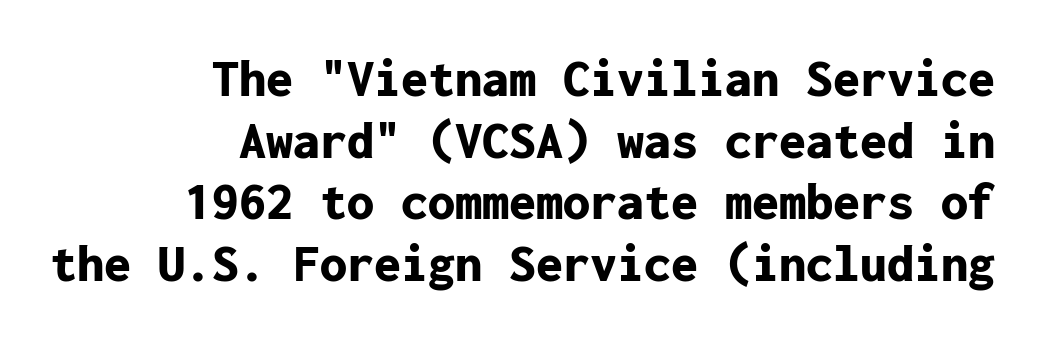
{"serif": "no", "italic": "no", "bold": "yes", "weight": "bold", "width": "normal", "stroke_contrast": "low", "x_height": "medium", "monospaced": "yes", "underline": "no", "align": "right", "line_spacing": "tight", "line_spacing_ratio": 1.14, "letter_spacing": "normal", "letter_spacing_em": 0.0, "glyph_px": 54}
